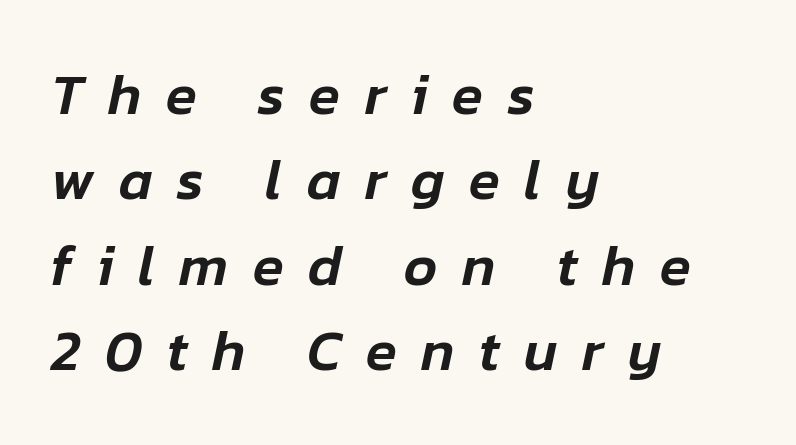
{"italic": "yes", "lean": "right", "slant_degrees": 12, "width": "normal", "stroke_contrast": "low", "x_height": "medium", "monospaced": "no", "underline": "no", "align": "left", "line_spacing": "normal", "line_spacing_ratio": 1.5, "letter_spacing": "wide", "letter_spacing_em": 0.43, "glyph_px": 57}
